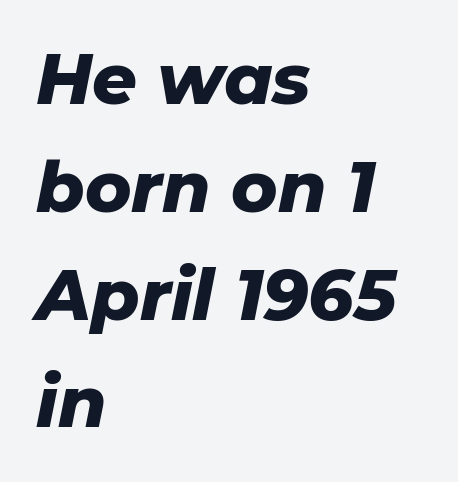
A typesetter would mark this as italic. Inter-character spacing is left at the font's built-in metrics. Bare-footed words on every line. Compared with a centered layout, this one pins lines to the left instead.
